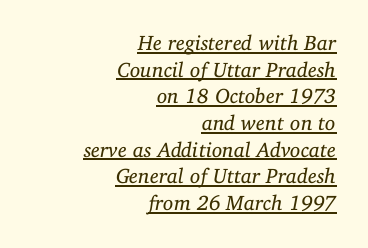
The image shows 21 px text type, italic (leaning right); set right-aligned, normal line spacing (1.27x), normal letter spacing, underlined.
